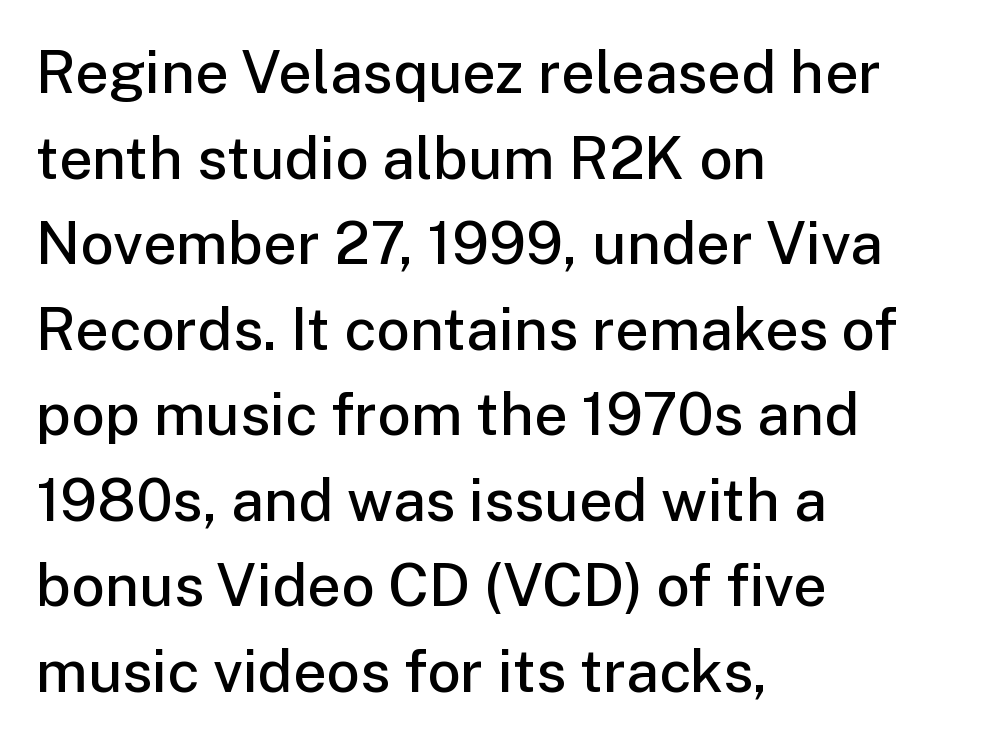
{"serif": "no", "italic": "no", "bold": "semi", "weight": "semibold", "width": "normal", "stroke_contrast": "low", "x_height": "medium", "monospaced": "no", "underline": "no", "align": "left", "line_spacing": "normal", "line_spacing_ratio": 1.45, "letter_spacing": "normal", "letter_spacing_em": 0.0, "glyph_px": 59}
